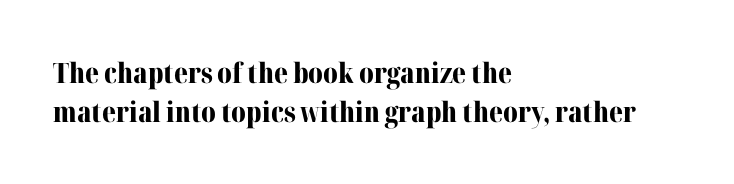
Between one letter and the next there's only the usual sliver of space. Heft: maximum for text — a bold. A clean baseline with only descenders dipping below it. If you drew a line through each stem, it would be perfectly vertical. Each line starts at the same left margin while the right side varies.
